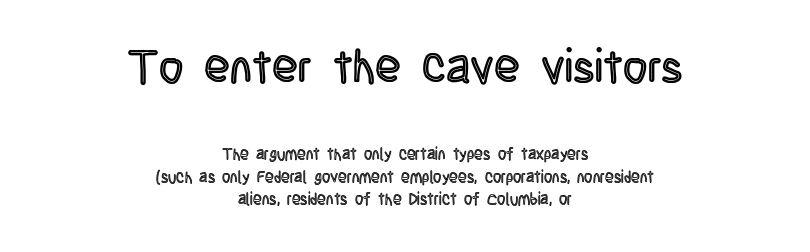
Q: Is the text italic (slanted)? A: No, it is upright.
Q: Is the text underlined? A: No.
Q: How is the paragraph aligned? A: Centered.
Q: Is the spacing between letters normal or unusually wide? A: Normal.
Q: Is the spacing between lines tight, normal or loose? A: Normal.
Q: Which block of text is set in a larger size, the first (top) or the second (bottom)? A: The first (top) one.
Q: Width (condensed, normal, or wide)? A: Condensed.
Q: x-height? A: Large.
Q: Monospaced? A: No.
